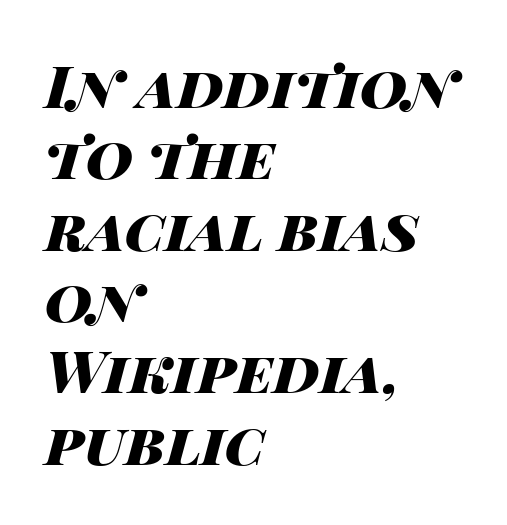
The image shows 58 px heavy, wide type, italic (leaning right); set left-aligned, line spacing 1.23x, normal letter spacing, not underlined; high stroke contrast and a large x-height.
